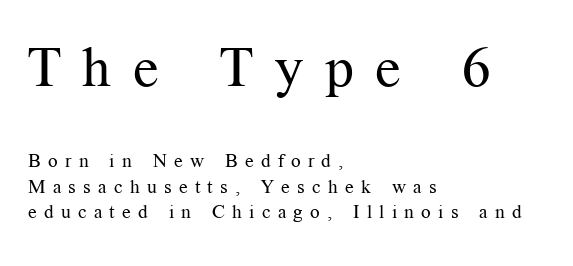
{"serif": "yes", "italic": "no", "bold": "no", "weight": "regular", "width": "normal", "stroke_contrast": "medium", "x_height": "medium", "monospaced": "no", "underline": "no", "align": "left", "line_spacing": "normal", "line_spacing_ratio": 1.33, "letter_spacing": "wide", "letter_spacing_em": 0.38, "larger_block": "first", "size_ratio": 2.95, "glyph_px": 56}
